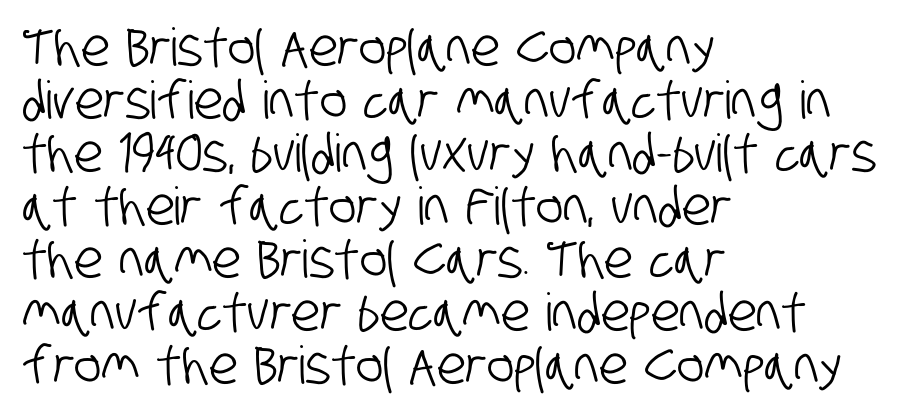
Q: Is the typeface a serif or a sans-serif typeface? A: Sans-serif.
Q: Is the text underlined? A: No.
Q: How is the paragraph aligned? A: Left-aligned.
Q: Is the spacing between letters normal or unusually wide? A: Normal.
Q: Is the spacing between lines tight, normal or loose? A: Tight.
Q: Width (condensed, normal, or wide)? A: Condensed.
Q: Stroke contrast? A: Low.
Q: x-height? A: Large.
Q: Monospaced? A: No.
